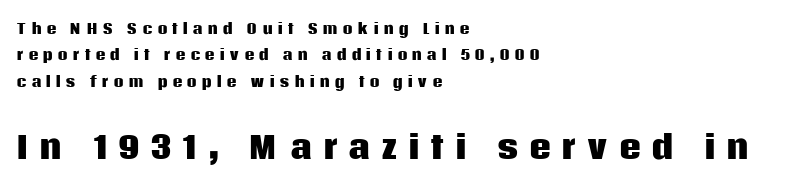
Ascenders rise straight up at ninety degrees. Substantial extra tracking has been applied to these lines. These lines are set flush left with a ragged right edge. Note: no serifs on the glyphs.
